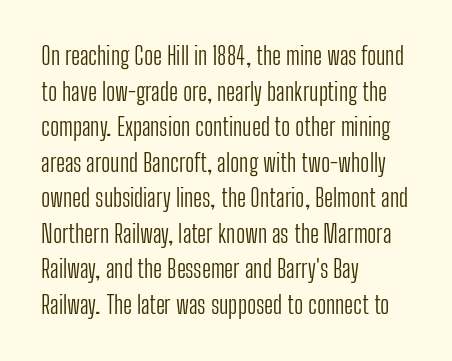
The image shows 24 px text type, upright; set left-aligned, normal line spacing (1.48x), normal letter spacing, not underlined.
